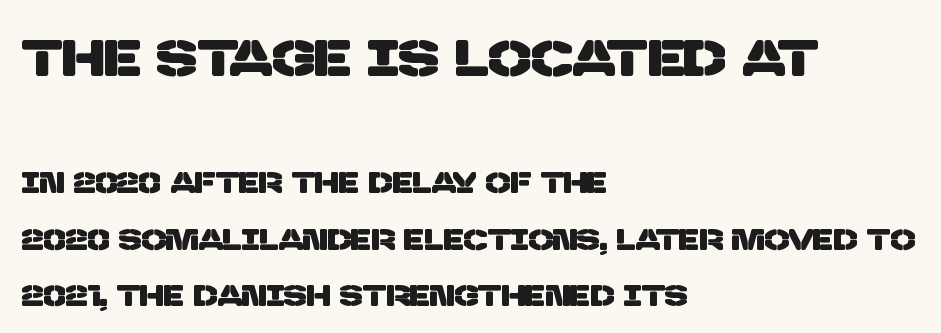
{"serif": "no", "width": "normal", "stroke_contrast": "low", "x_height": "large", "monospaced": "no", "underline": "no", "align": "left", "line_spacing": "loose", "line_spacing_ratio": 1.96, "letter_spacing": "normal", "letter_spacing_em": 0.0, "larger_block": "first", "size_ratio": 1.76, "glyph_px": 51}
